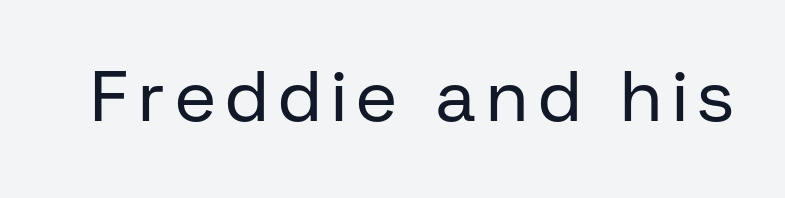
Q: Is the text bold? A: No.
Q: Is the text italic (slanted)? A: No, it is upright.
Q: Is the typeface a serif or a sans-serif typeface? A: Sans-serif.
Q: Is the text underlined? A: No.
Q: Width (condensed, normal, or wide)? A: Normal.
Q: Stroke contrast? A: Low.
Q: x-height? A: Medium.
Q: Monospaced? A: No.
